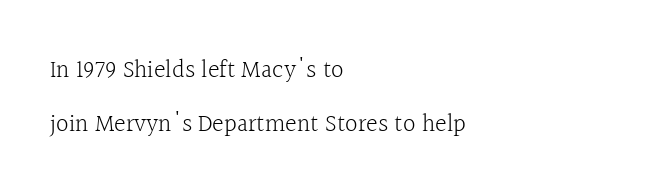
The image shows 25 px text type, upright; set left-aligned, loose line spacing (2.18x), normal letter spacing, not underlined.
